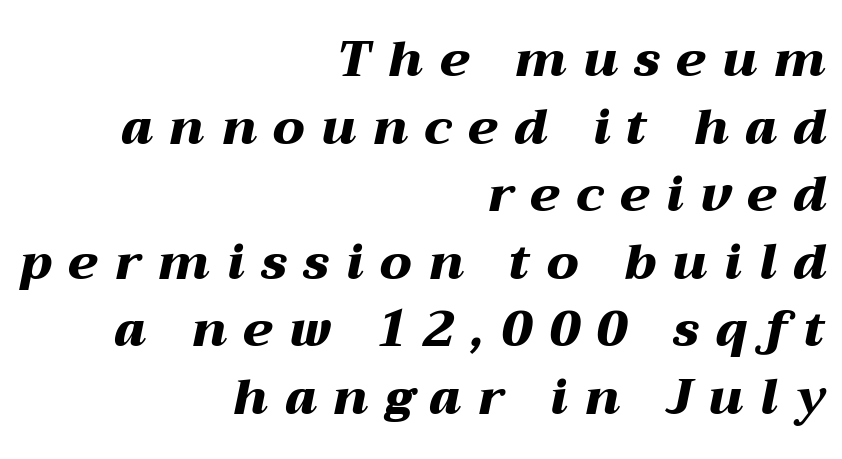
Q: Is the text bold? A: Yes.
Q: Is the text italic (slanted)? A: Yes, it leans right by about 12 degrees.
Q: Is the text underlined? A: No.
Q: How is the paragraph aligned? A: Right-aligned.
Q: Is the spacing between letters normal or unusually wide? A: Unusually wide.
Q: Is the spacing between lines tight, normal or loose? A: Normal.
Q: Width (condensed, normal, or wide)? A: Wide.
Q: Stroke contrast? A: Medium.
Q: x-height? A: Medium.
Q: Monospaced? A: No.
